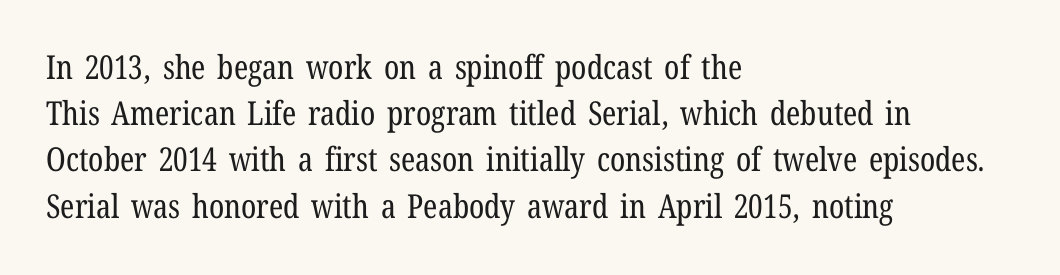
{"serif": "yes", "italic": "no", "bold": "no", "weight": "regular", "width": "condensed", "stroke_contrast": "low", "x_height": "medium", "monospaced": "no", "underline": "no", "align": "left", "line_spacing": "normal", "line_spacing_ratio": 1.4, "letter_spacing": "normal", "letter_spacing_em": 0.0, "glyph_px": 33}
